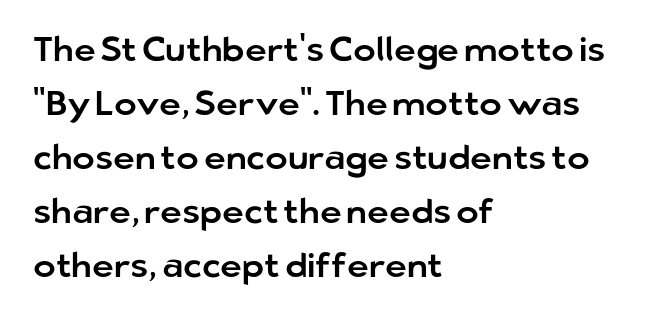
Think of a printed novel: that variable character pitch is what you see here. Serif or sans? Sans — the stroke terminals are bare. Baseline-to-baseline distance is the conventional proportion of letter height. The text block is weighted toward the left margin, trailing off unevenly rightward.
